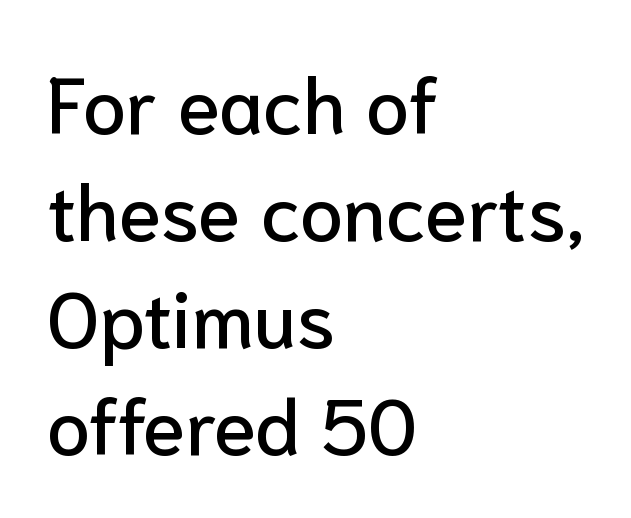
The image shows 78 px sans-serif type, upright; set left-aligned, normal line spacing (1.37x), normal letter spacing, not underlined; low stroke contrast and a medium x-height.
